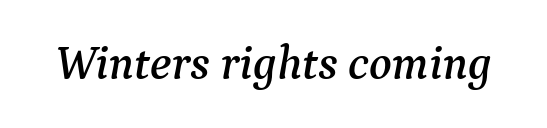
You can tell from the footed stems that serif type was used. Italic? Definitely — the glyphs are oblique. The rendering uses natural spacing where letterforms have individual widths. Honestly, there is no underline to notice here at all. Here the glyphs are tracked normally, forming tight word shapes.
